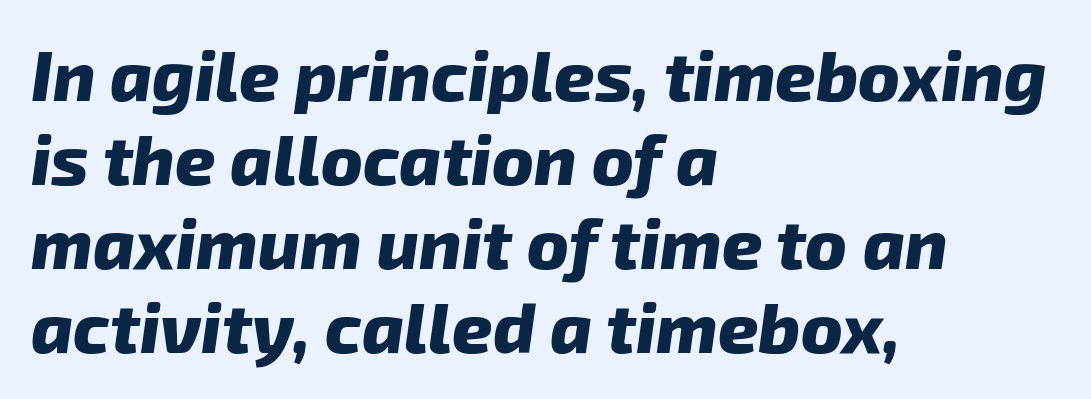
{"italic": "yes", "lean": "right", "slant_degrees": 8, "bold": "yes", "weight": "heavy", "width": "normal", "stroke_contrast": "low", "x_height": "medium", "monospaced": "no", "underline": "no", "align": "left", "line_spacing_ratio": 1.2, "letter_spacing": "normal", "letter_spacing_em": 0.0, "glyph_px": 70}
